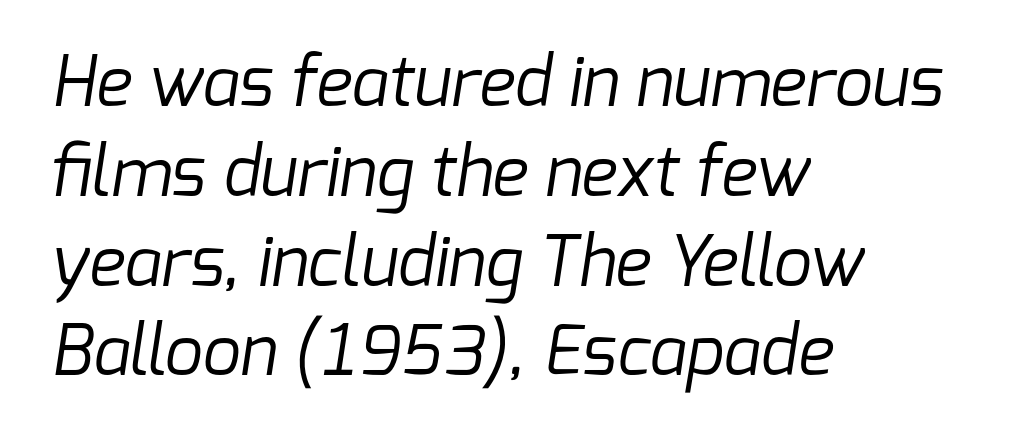
The image shows 68 px regular-weight sans-serif type; set left-aligned, normal line spacing (1.32x), normal letter spacing, not underlined; low stroke contrast and a medium x-height.
